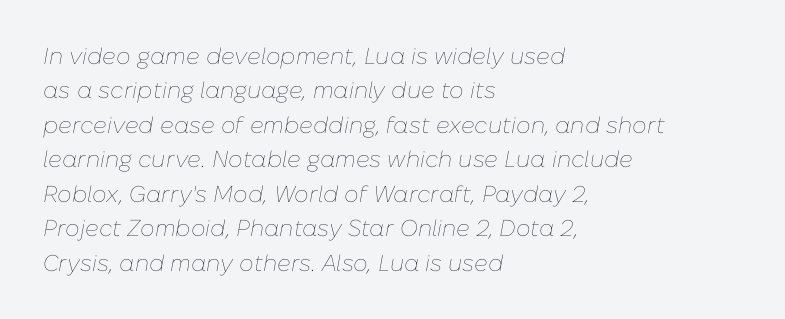
{"italic": "yes", "lean": "right", "slant_degrees": 10, "bold": "no", "underline": "no", "align": "left", "line_spacing": "normal", "line_spacing_ratio": 1.5, "letter_spacing": "normal", "letter_spacing_em": 0.0, "glyph_px": 23}
